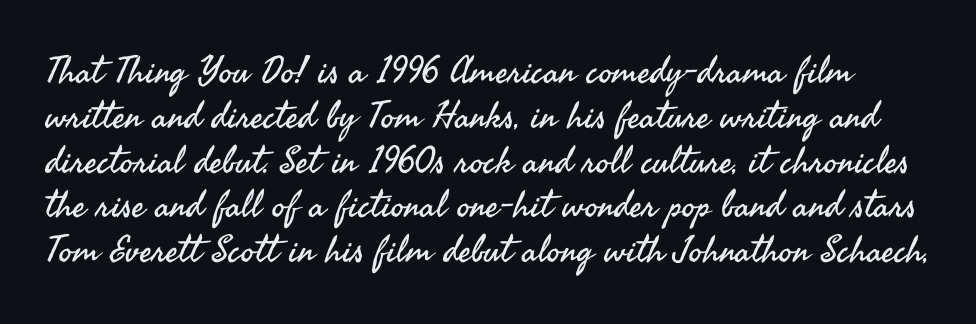
The image shows 37 px regular-weight sans-serif type; set line spacing 1.21x, normal letter spacing, not underlined; medium stroke contrast and a small x-height.
